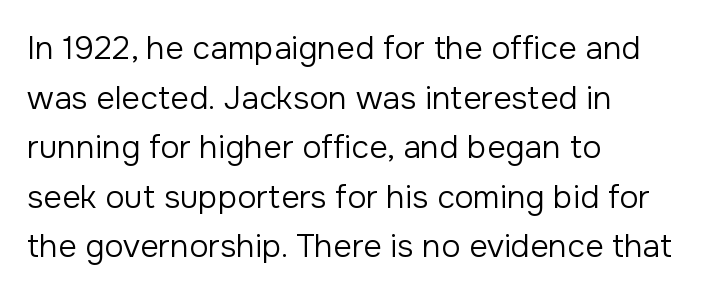
{"serif": "no", "italic": "no", "bold": "no", "weight": "regular", "width": "normal", "stroke_contrast": "low", "x_height": "medium", "monospaced": "no", "underline": "no", "align": "left", "line_spacing": "normal", "line_spacing_ratio": 1.55, "letter_spacing": "normal", "letter_spacing_em": 0.0, "glyph_px": 32}
